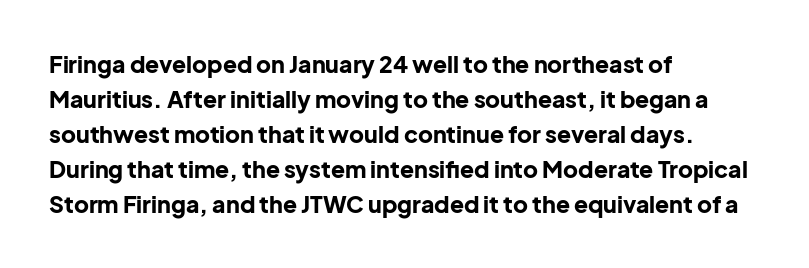
{"italic": "no", "bold": "yes", "underline": "no", "align": "left", "line_spacing": "normal", "line_spacing_ratio": 1.52, "letter_spacing": "normal", "letter_spacing_em": 0.0, "glyph_px": 23}
